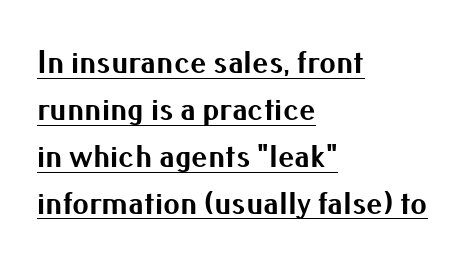
Q: Is the text bold? A: Yes.
Q: Is the text italic (slanted)? A: No, it is upright.
Q: Is the typeface a serif or a sans-serif typeface? A: Sans-serif.
Q: Is the text underlined? A: Yes.
Q: How is the paragraph aligned? A: Left-aligned.
Q: Is the spacing between letters normal or unusually wide? A: Normal.
Q: Is the spacing between lines tight, normal or loose? A: Normal.
Q: Width (condensed, normal, or wide)? A: Normal.
Q: Stroke contrast? A: Medium.
Q: x-height? A: Small.
Q: Monospaced? A: No.
